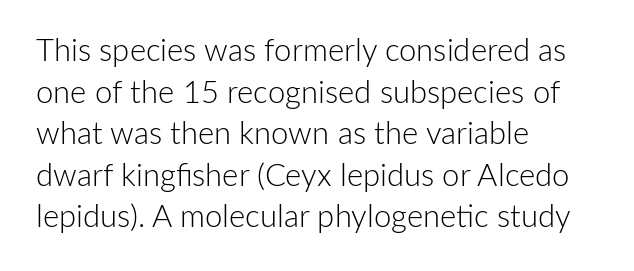
The type is set solid horizontally, with unmodified tracking. Weight: regular or lighter. A student would call this left alignment; a typographer would say flush left, rag right. Observe the absence of serifs on each vertical stroke in this sample. Ordinary non-slanted type is in use. The letters advance in unequal steps, a hallmark of proportional type.
